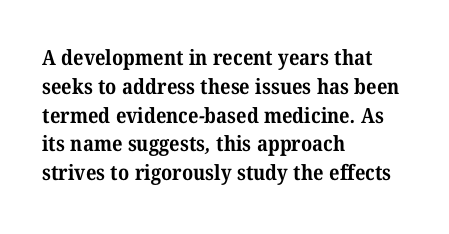
Q: Is the text bold? A: Yes.
Q: Is the text underlined? A: No.
Q: How is the paragraph aligned? A: Left-aligned.
Q: Is the spacing between letters normal or unusually wide? A: Normal.
Q: Is the spacing between lines tight, normal or loose? A: Normal.
